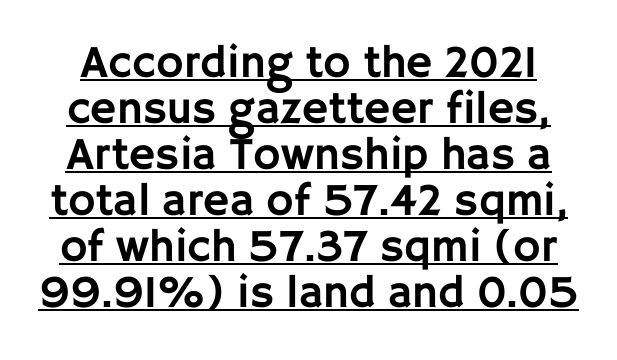
Q: Is the text italic (slanted)? A: No, it is upright.
Q: Is the typeface a serif or a sans-serif typeface? A: Sans-serif.
Q: Is the text underlined? A: Yes.
Q: Is the spacing between letters normal or unusually wide? A: Normal.
Q: Is the spacing between lines tight, normal or loose? A: Tight.
Q: Width (condensed, normal, or wide)? A: Normal.
Q: Stroke contrast? A: Low.
Q: x-height? A: Large.
Q: Monospaced? A: No.
